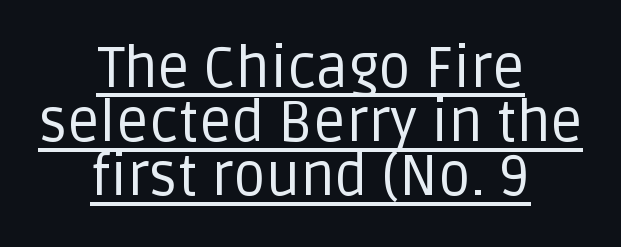
Q: Is the text bold? A: No.
Q: Is the text italic (slanted)? A: No, it is upright.
Q: Is the typeface a serif or a sans-serif typeface? A: Sans-serif.
Q: Is the text underlined? A: Yes.
Q: How is the paragraph aligned? A: Centered.
Q: Is the spacing between letters normal or unusually wide? A: Normal.
Q: Is the spacing between lines tight, normal or loose? A: Tight.
Q: Width (condensed, normal, or wide)? A: Normal.
Q: Stroke contrast? A: Low.
Q: x-height? A: Large.
Q: Monospaced? A: No.
